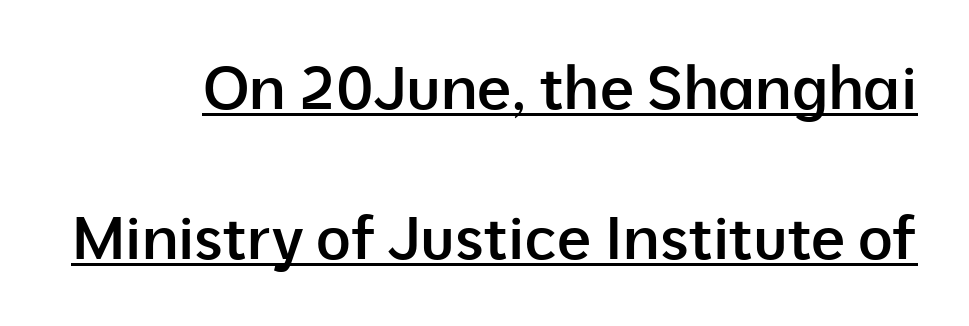
{"serif": "no", "italic": "no", "bold": "semi", "weight": "semibold", "width": "normal", "stroke_contrast": "low", "x_height": "medium", "monospaced": "no", "underline": "yes", "line_spacing": "loose", "line_spacing_ratio": 2.5, "letter_spacing": "normal", "letter_spacing_em": 0.0, "glyph_px": 60}
